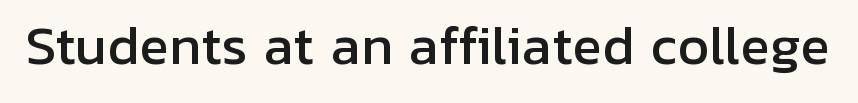
Q: Is the text italic (slanted)? A: No, it is upright.
Q: Is the typeface a serif or a sans-serif typeface? A: Sans-serif.
Q: Is the text underlined? A: No.
Q: Is the spacing between letters normal or unusually wide? A: Normal.
Q: Width (condensed, normal, or wide)? A: Normal.
Q: Stroke contrast? A: Low.
Q: x-height? A: Medium.
Q: Monospaced? A: No.
